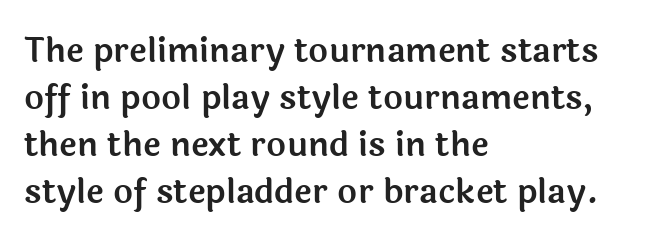
Horizontal bands of white between lines are of average thickness. The strip under each line holds only bare page. The lines are quadded left. These lines are composed in type without serifs. There is no visible air inserted between adjacent glyphs. Spacing verdict: proportional, widths tailored to each character.
